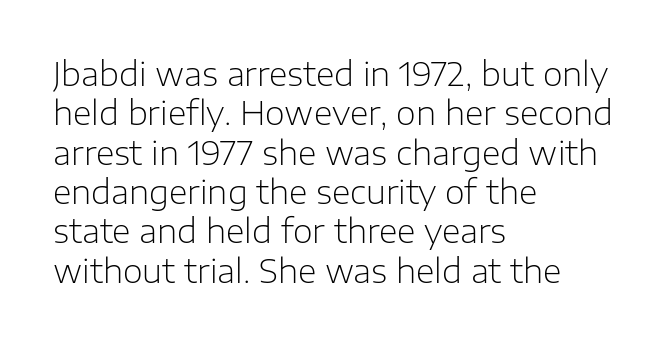
Q: Is the text bold? A: No.
Q: Is the text italic (slanted)? A: No, it is upright.
Q: Is the typeface a serif or a sans-serif typeface? A: Sans-serif.
Q: Is the text underlined? A: No.
Q: How is the paragraph aligned? A: Left-aligned.
Q: Is the spacing between letters normal or unusually wide? A: Normal.
Q: Width (condensed, normal, or wide)? A: Normal.
Q: Stroke contrast? A: Low.
Q: x-height? A: Medium.
Q: Monospaced? A: No.
